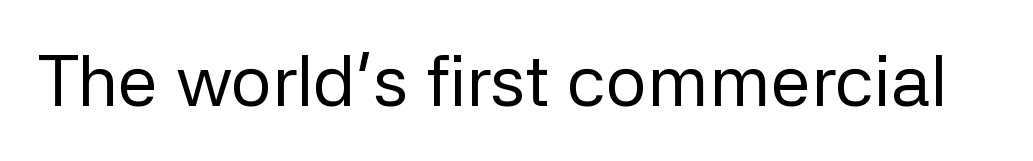
Q: Is the text bold? A: No.
Q: Is the text italic (slanted)? A: No, it is upright.
Q: Is the typeface a serif or a sans-serif typeface? A: Sans-serif.
Q: Is the text underlined? A: No.
Q: Is the spacing between letters normal or unusually wide? A: Normal.
Q: Width (condensed, normal, or wide)? A: Normal.
Q: Stroke contrast? A: Low.
Q: x-height? A: Medium.
Q: Monospaced? A: No.
